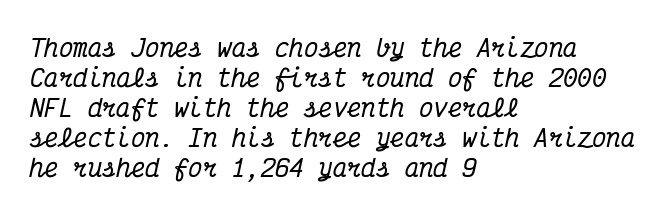
{"italic": "yes", "lean": "right", "slant_degrees": 12, "underline": "no", "align": "left", "line_spacing": "normal", "line_spacing_ratio": 1.25, "letter_spacing": "normal", "letter_spacing_em": 0.0, "glyph_px": 24}
